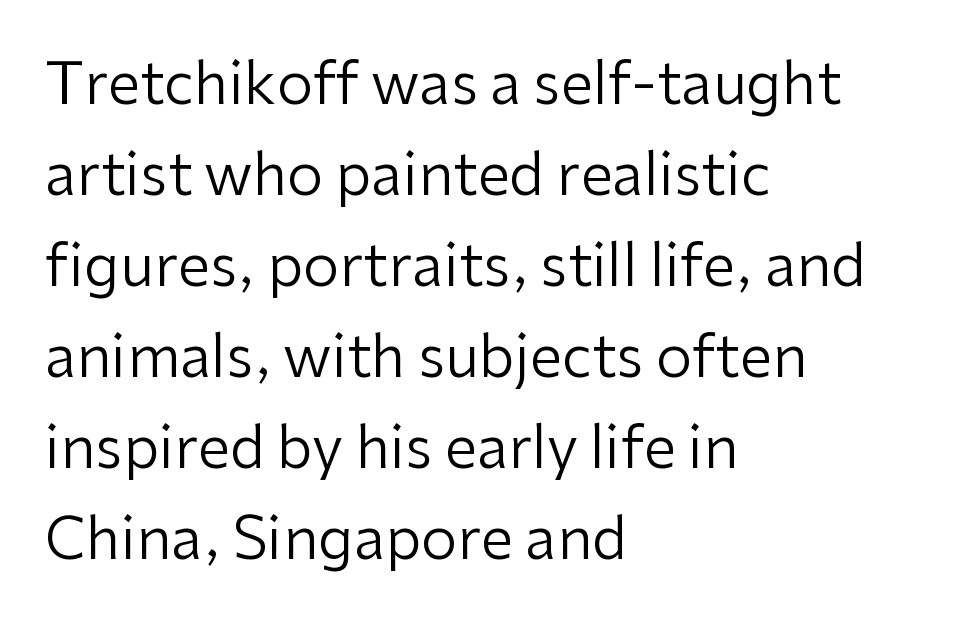
Character widths vary here, with narrow letters taking less room than wide ones. Descenders hang freely into open space. Tracking value appears to be zero — textbook default spacing. The designer went with a sans here, leaving each stem footless. In terms of leading, this rendering sits right in the middle.
